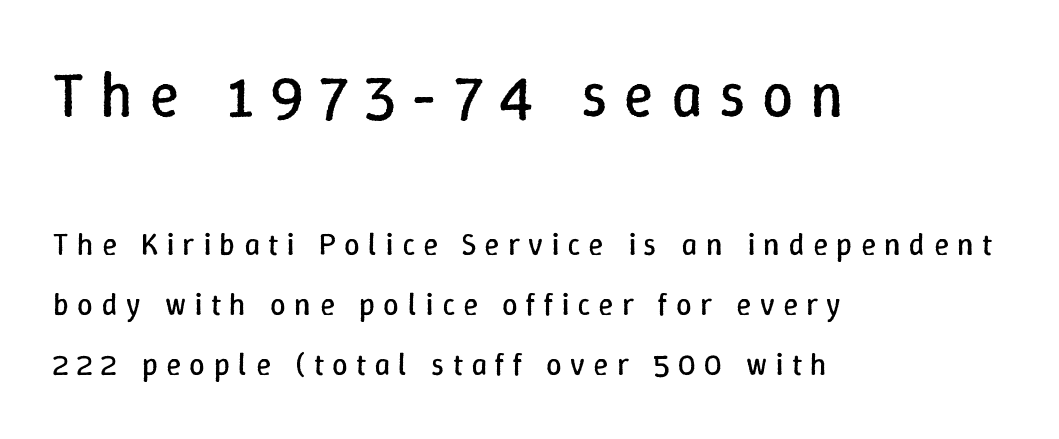
Q: Is the text bold? A: No.
Q: Is the text italic (slanted)? A: No, it is upright.
Q: Is the text underlined? A: No.
Q: How is the paragraph aligned? A: Left-aligned.
Q: Is the spacing between letters normal or unusually wide? A: Unusually wide.
Q: Is the spacing between lines tight, normal or loose? A: Loose.
Q: Which block of text is set in a larger size, the first (top) or the second (bottom)? A: The first (top) one.
Q: Width (condensed, normal, or wide)? A: Normal.
Q: Stroke contrast? A: Low.
Q: x-height? A: Medium.
Q: Monospaced? A: No.
